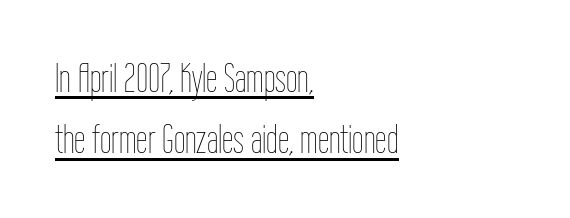
The lettering is marked with a stroke running underneath it. The passage shown stacks its lines at a standard gap. Stems and bowls with no extra thickness — not bold. The gaps between neighbouring characters are ordinary and unremarkable. In CSS terms this would be text-align: left. The letters advance in unequal steps, a hallmark of proportional type.
